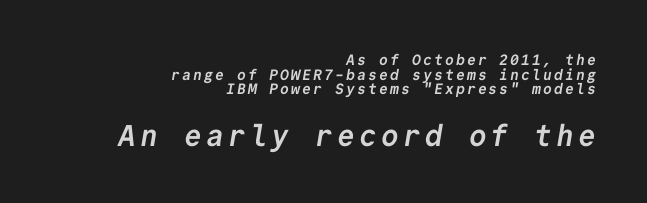
{"serif": "no", "bold": "yes", "weight": "semibold", "width": "normal", "stroke_contrast": "low", "x_height": "medium", "monospaced": "yes", "underline": "no", "align": "right", "line_spacing": "tight", "line_spacing_ratio": 0.97, "larger_block": "second", "size_ratio": 2.0, "glyph_px": 30}
